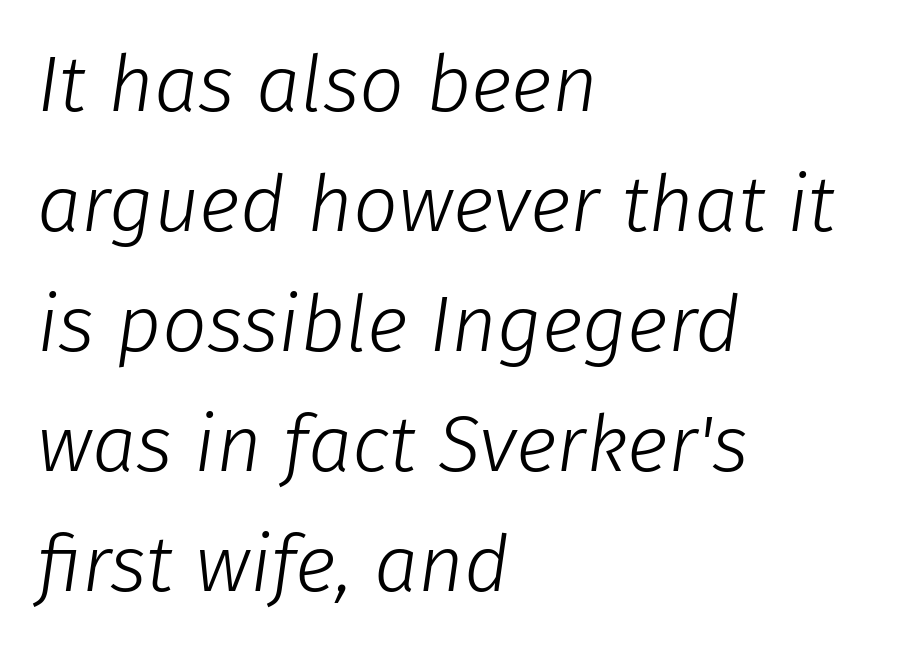
Q: Is the text bold? A: No.
Q: Is the text italic (slanted)? A: Yes, it leans right by about 8 degrees.
Q: Is the text underlined? A: No.
Q: How is the paragraph aligned? A: Left-aligned.
Q: Is the spacing between letters normal or unusually wide? A: Normal.
Q: Is the spacing between lines tight, normal or loose? A: Normal.
Q: Width (condensed, normal, or wide)? A: Normal.
Q: Stroke contrast? A: Low.
Q: x-height? A: Medium.
Q: Monospaced? A: No.
